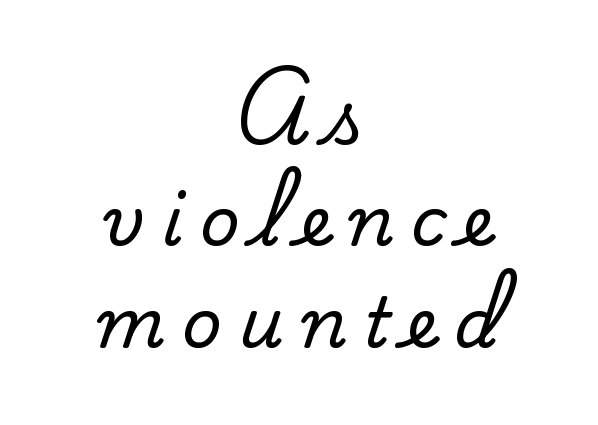
The image shows 69 px serif type; set centered, normal line spacing (1.47x), unusually wide letter spacing (+0.24 em), not underlined; low stroke contrast and a small x-height.
